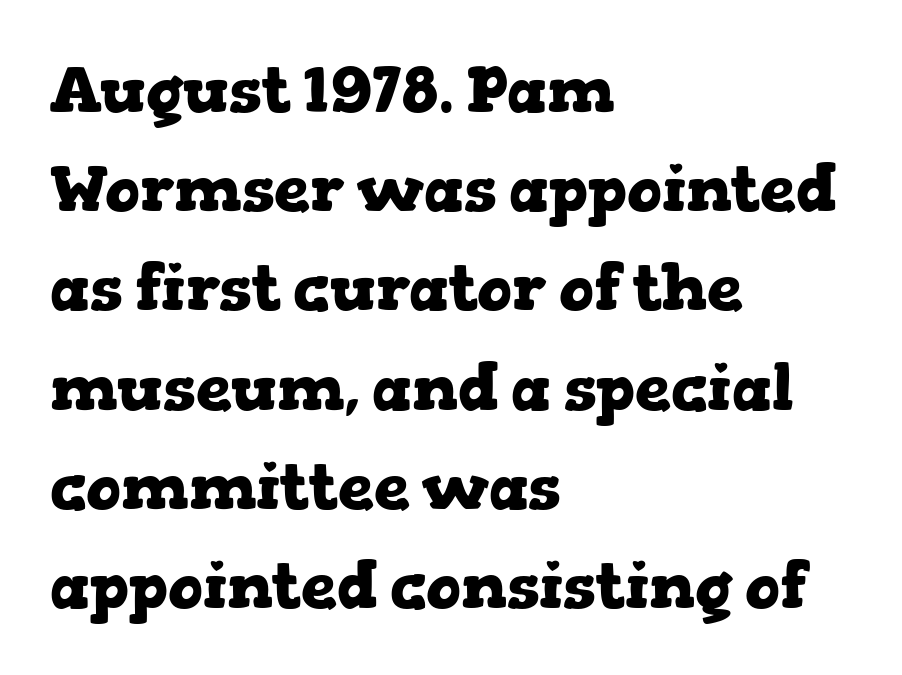
The image shows 64 px heavy, wide serif type, upright; set left-aligned, normal line spacing (1.55x), normal letter spacing, not underlined; low stroke contrast and a medium x-height.
